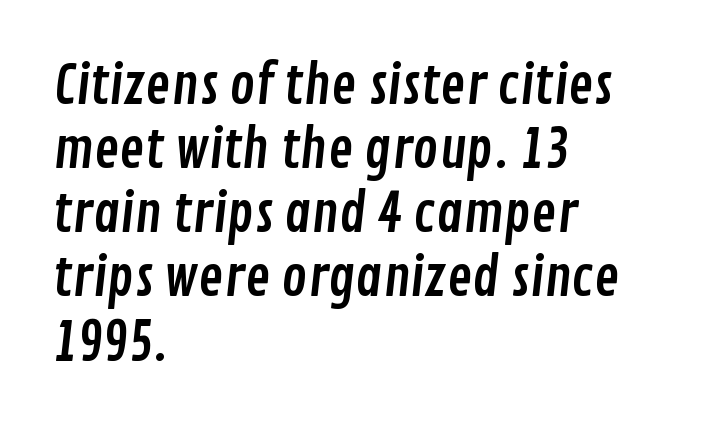
The image shows 53 px condensed sans-serif type; set left-aligned, line spacing 1.21x, normal letter spacing, not underlined; low stroke contrast and a medium x-height.
